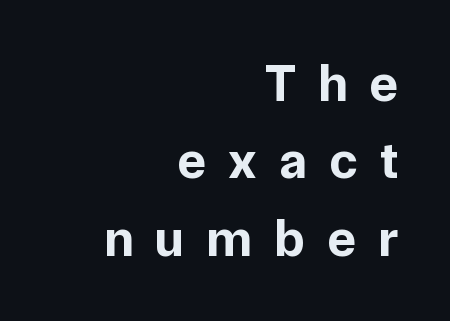
Strong, thick strokes mark this as bold type. Does the type have serifs? No, each stem ends abruptly. Anything drawn beneath the words? Only blank space. Posture: upright roman. Here the designer chose a conventional face with non-uniform glyph widths. Regular leading.
